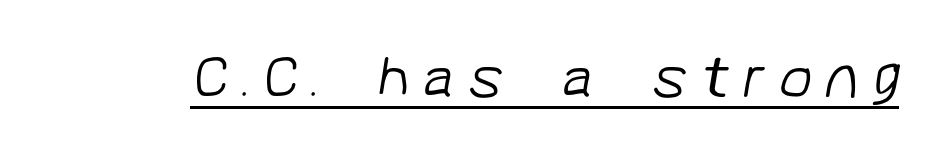
{"serif": "no", "bold": "no", "weight": "light", "width": "normal", "stroke_contrast": "low", "x_height": "medium", "monospaced": "no", "underline": "yes", "glyph_px": 63}
